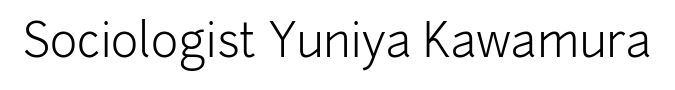
The image shows 46 px light sans-serif type, upright; set normal letter spacing, not underlined; low stroke contrast and a medium x-height.
